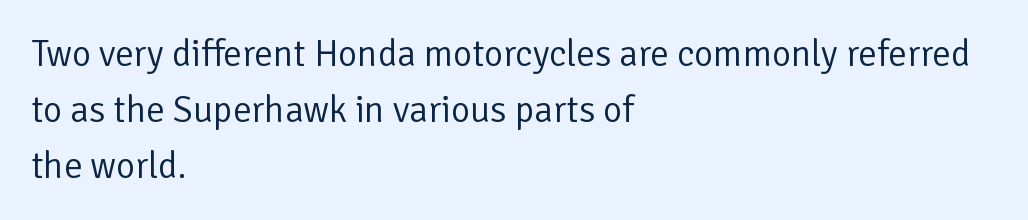
Descenders are the only things crossing below the line. Think of a printed novel: that variable character pitch is what you see here. Evenly set lines give the paragraph a standard silhouette. Caption: face not bold, strokes unweighted. The rag falls on the right side of this text block. The letters stand upright; this is a roman face.
